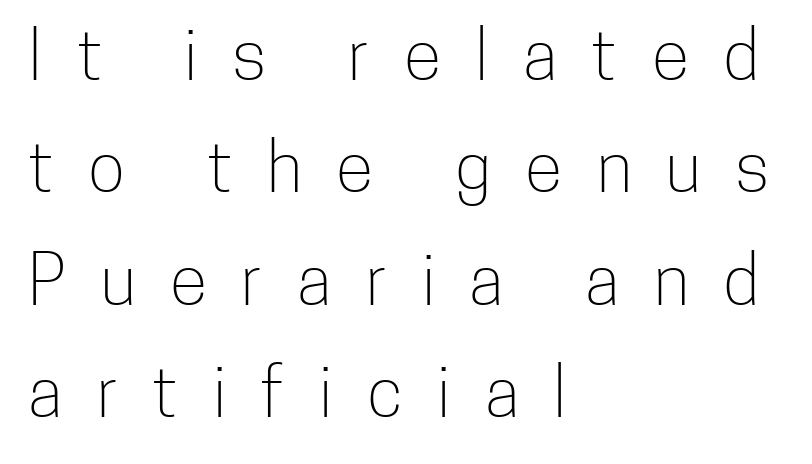
The image shows 69 px light, condensed sans-serif type, upright; set left-aligned, normal line spacing (1.63x), unusually wide letter spacing (+0.5 em), not underlined; low stroke contrast and a medium x-height.
